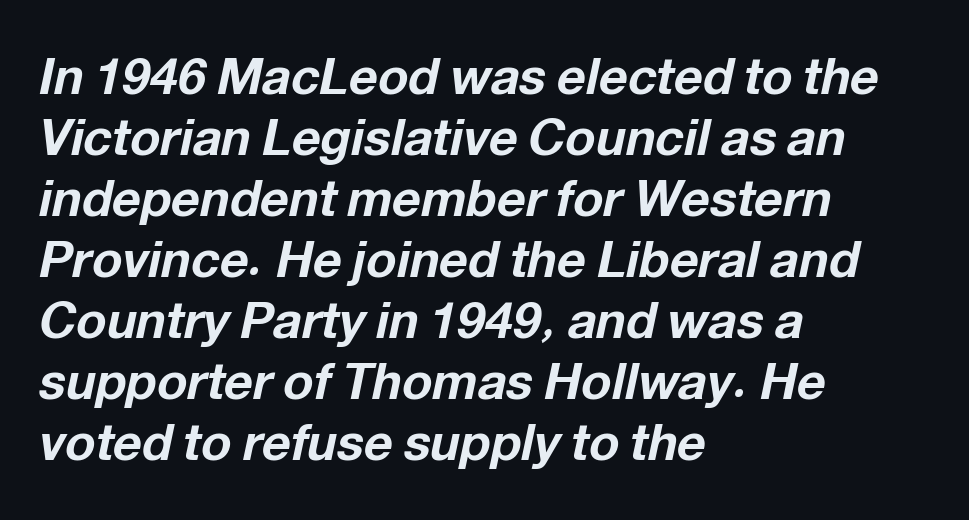
Q: Is the text bold? A: Yes.
Q: Is the text italic (slanted)? A: Yes, it leans right by about 12 degrees.
Q: Is the text underlined? A: No.
Q: How is the paragraph aligned? A: Left-aligned.
Q: Is the spacing between letters normal or unusually wide? A: Normal.
Q: Width (condensed, normal, or wide)? A: Normal.
Q: Stroke contrast? A: Low.
Q: x-height? A: Medium.
Q: Monospaced? A: No.
